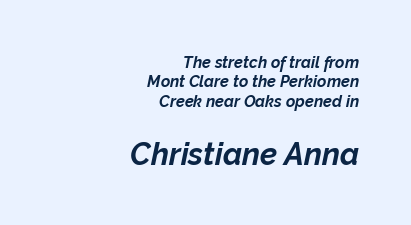
The baseline area is clear. The letters sit at their default tracking, neither squeezed nor spread. Tall strokes in this sample are angled rather than plumb. The designer gave the closing block more size than the opening block. The typesetting leans heavy: a genuine bold.
